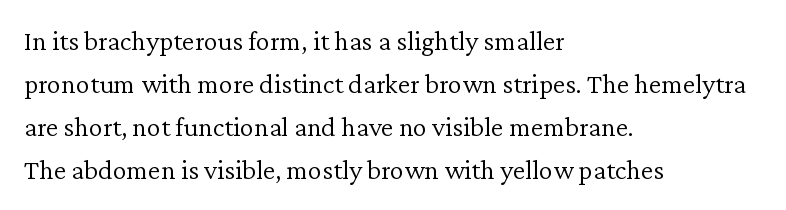
Alignment: flush left. Here the glyphs are tracked normally, forming tight word shapes. Each letter keeps its own natural width here, so spacing adapts to shape. Summary of vertical rhythm: regular, with standard interline spacing.
